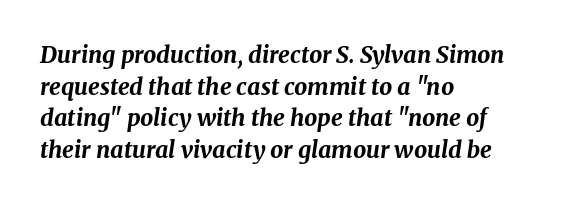
The image shows 23 px bold type, italic (leaning right); set left-aligned, normal line spacing (1.37x), normal letter spacing, not underlined.
